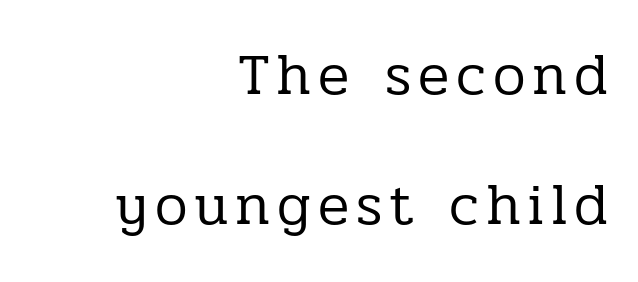
Caption: multi-line text, flush right, ragged left. The face used here is seriffed, in the tradition of book romans. The baseline area is clear. You could not count columns in this text — the font is proportionally spaced. The strokes carry an ordinary text weight at most.
